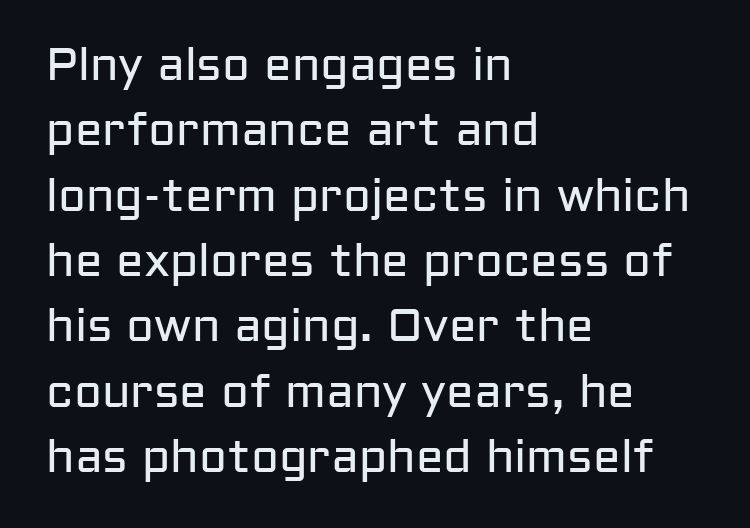
The image shows 46 px regular-weight sans-serif type, upright; set left-aligned, normal line spacing (1.42x), normal letter spacing, not underlined; low stroke contrast and a medium x-height.
